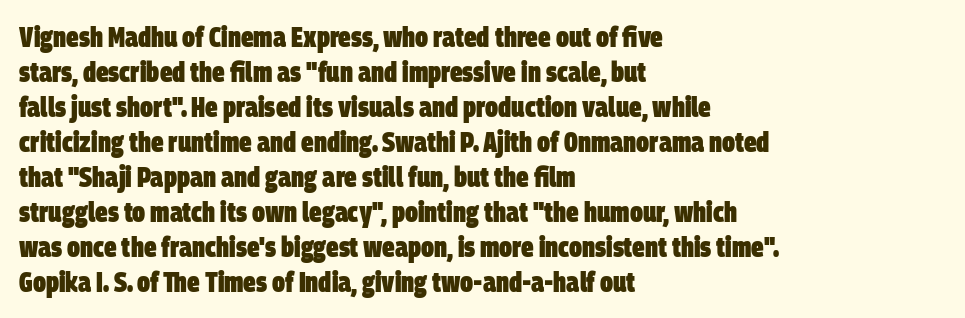
The image shows 28 px heavy, condensed sans-serif type; set left-aligned, normal line spacing (1.25x), normal letter spacing, not underlined; low stroke contrast and a large x-height.
